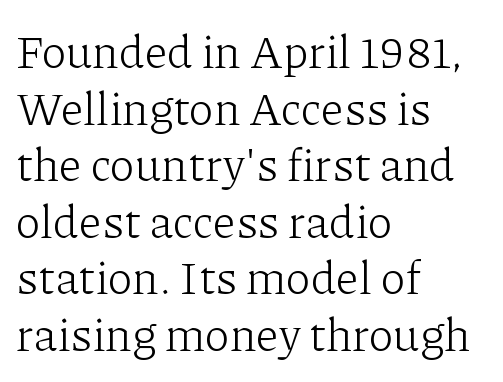
The image shows 46 px light serif type, upright; set left-aligned, line spacing 1.23x, normal letter spacing, not underlined; low stroke contrast and a medium x-height.
